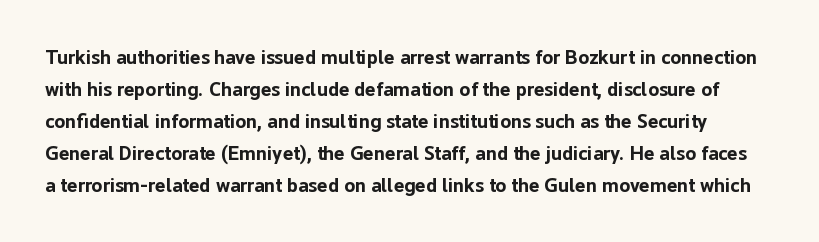
Q: Is the text bold? A: Yes.
Q: Is the text italic (slanted)? A: No, it is upright.
Q: Is the text underlined? A: No.
Q: Is the spacing between letters normal or unusually wide? A: Normal.
Q: Is the spacing between lines tight, normal or loose? A: Normal.
